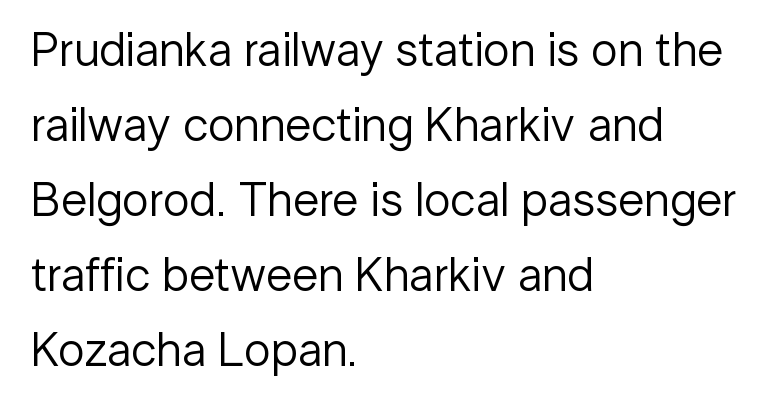
The image shows 48 px regular-weight sans-serif type, upright; set left-aligned, normal line spacing (1.56x), normal letter spacing, not underlined; low stroke contrast and a medium x-height.
